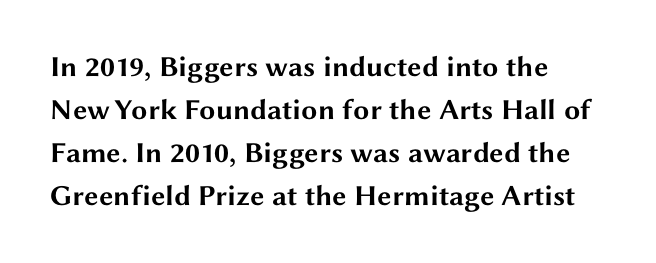
Q: Is the text bold? A: Yes.
Q: Is the text italic (slanted)? A: No, it is upright.
Q: Is the typeface a serif or a sans-serif typeface? A: Sans-serif.
Q: Is the text underlined? A: No.
Q: How is the paragraph aligned? A: Left-aligned.
Q: Is the spacing between letters normal or unusually wide? A: Normal.
Q: Is the spacing between lines tight, normal or loose? A: Normal.
Q: Width (condensed, normal, or wide)? A: Wide.
Q: Stroke contrast? A: Medium.
Q: x-height? A: Medium.
Q: Monospaced? A: No.
